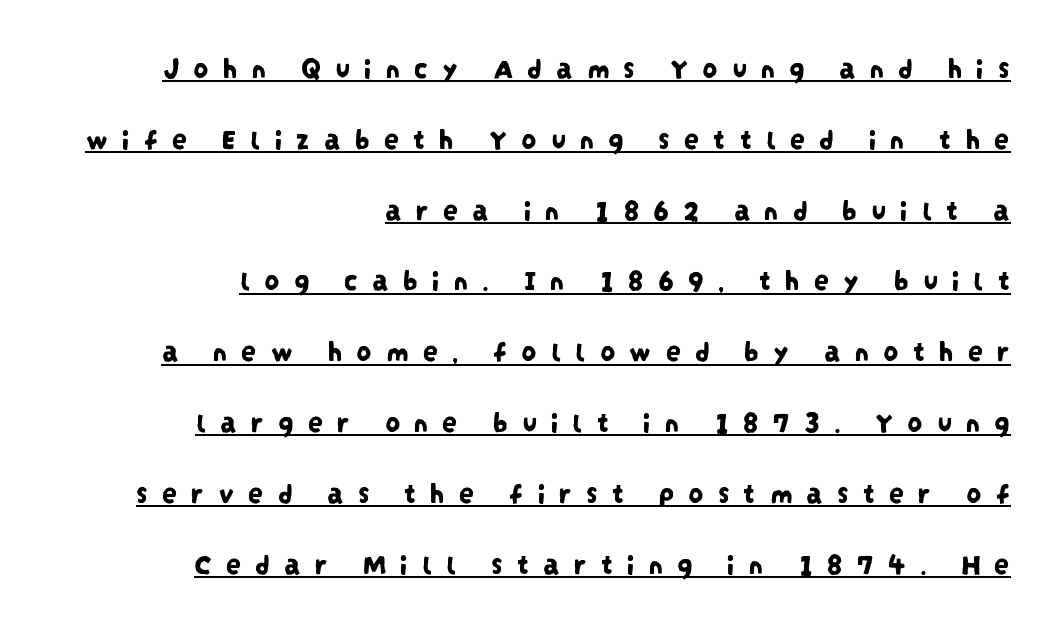
The image shows 30 px condensed sans-serif type; set right-aligned, loose line spacing (2.36x), unusually wide letter spacing (+0.46 em), underlined; low stroke contrast and a large x-height.
